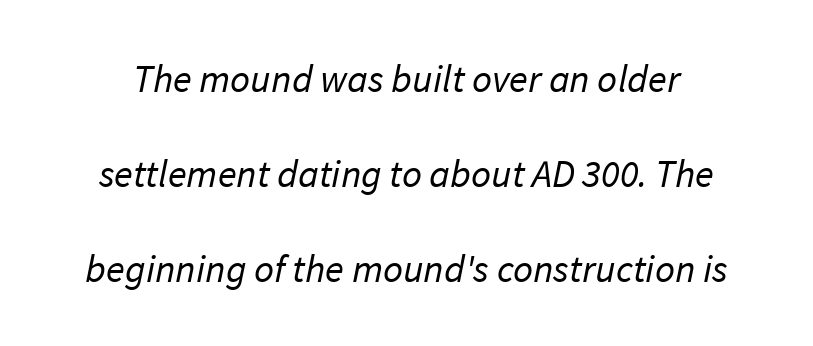
Q: Is the text bold? A: No.
Q: Is the typeface a serif or a sans-serif typeface? A: Sans-serif.
Q: Is the text underlined? A: No.
Q: Is the spacing between letters normal or unusually wide? A: Normal.
Q: Is the spacing between lines tight, normal or loose? A: Loose.
Q: Width (condensed, normal, or wide)? A: Normal.
Q: Stroke contrast? A: Low.
Q: x-height? A: Medium.
Q: Monospaced? A: No.
